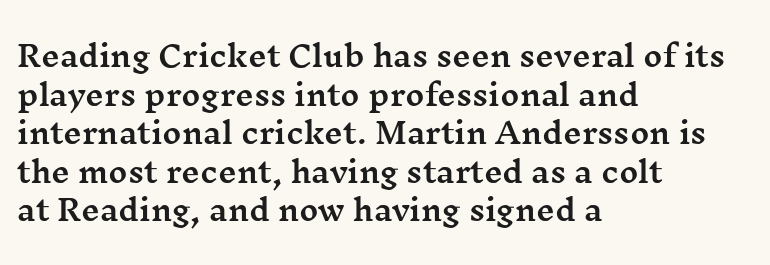
The image shows 29 px wide serif type, upright; set left-aligned, normal line spacing (1.33x), normal letter spacing, not underlined; medium stroke contrast and a medium x-height.
